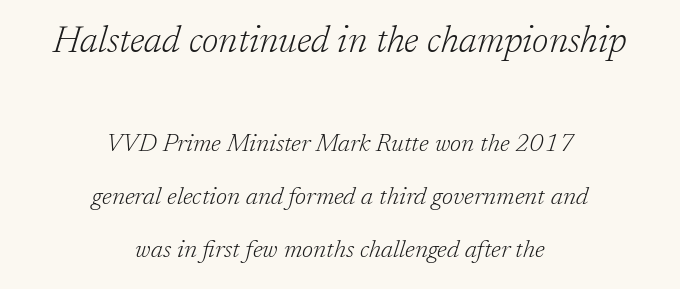
Q: Is the text bold? A: No.
Q: Is the text italic (slanted)? A: Yes, it leans right by about 17 degrees.
Q: Is the typeface a serif or a sans-serif typeface? A: Serif.
Q: Is the text underlined? A: No.
Q: How is the paragraph aligned? A: Centered.
Q: Is the spacing between letters normal or unusually wide? A: Normal.
Q: Is the spacing between lines tight, normal or loose? A: Loose.
Q: Which block of text is set in a larger size, the first (top) or the second (bottom)? A: The first (top) one.
Q: Width (condensed, normal, or wide)? A: Normal.
Q: Stroke contrast? A: Low.
Q: x-height? A: Medium.
Q: Monospaced? A: No.
